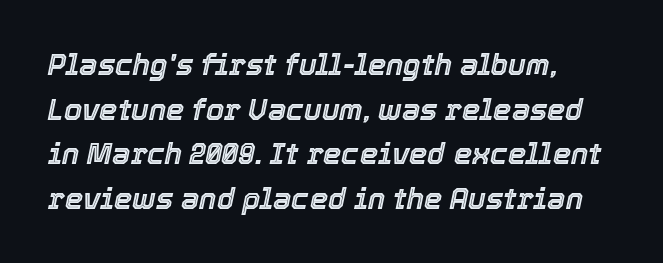
The image shows 29 px text type, italic (leaning right); set left-aligned, normal line spacing (1.54x), normal letter spacing, not underlined; a medium x-height.
